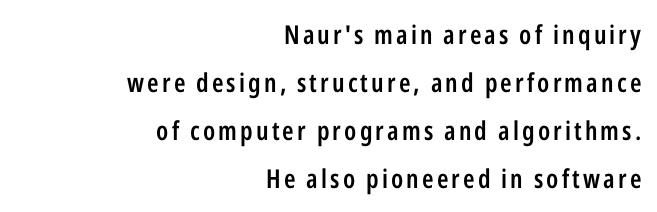
Q: Is the text bold? A: Semi-bold.
Q: Is the text italic (slanted)? A: No, it is upright.
Q: Is the text underlined? A: No.
Q: How is the paragraph aligned? A: Right-aligned.
